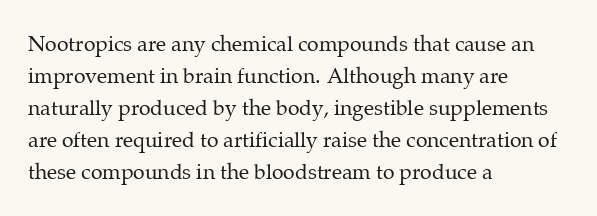
The image shows 21 px text type, upright; set left-aligned, normal line spacing (1.52x), normal letter spacing, not underlined.
